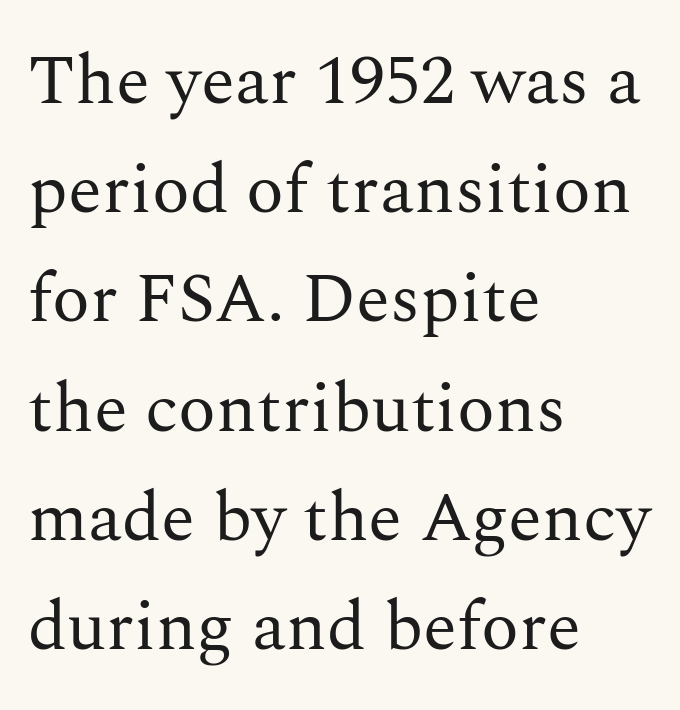
{"serif": "yes", "italic": "no", "bold": "no", "weight": "regular", "width": "normal", "stroke_contrast": "medium", "x_height": "medium", "monospaced": "no", "underline": "no", "align": "left", "line_spacing": "normal", "line_spacing_ratio": 1.56, "letter_spacing": "normal", "letter_spacing_em": 0.0, "glyph_px": 70}
